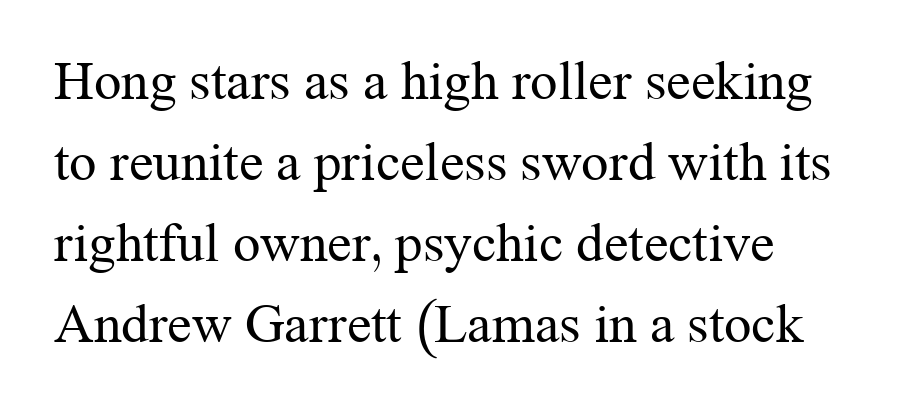
Q: Is the text bold? A: No.
Q: Is the text italic (slanted)? A: No, it is upright.
Q: Is the typeface a serif or a sans-serif typeface? A: Serif.
Q: Is the text underlined? A: No.
Q: How is the paragraph aligned? A: Left-aligned.
Q: Is the spacing between letters normal or unusually wide? A: Normal.
Q: Is the spacing between lines tight, normal or loose? A: Normal.
Q: Width (condensed, normal, or wide)? A: Normal.
Q: Stroke contrast? A: Medium.
Q: x-height? A: Medium.
Q: Monospaced? A: No.
